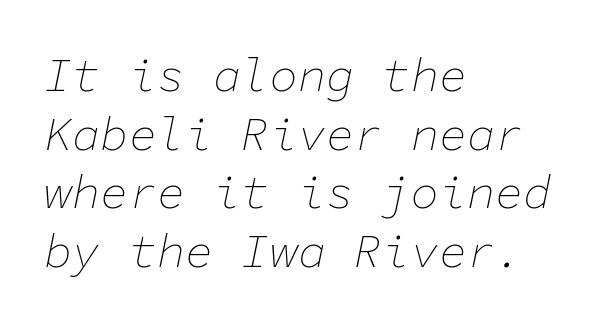
The text block is weighted toward the left margin, trailing off unevenly rightward. The glyphs look as if they've been sheared to an angle. Reading down the column, the eye jumps a familiar distance to each next line. Weight: not bold — regular or lighter. The passage shown has conventional tracking throughout. The passage shown is typed in a monospace face where columns stay perfectly aligned.
